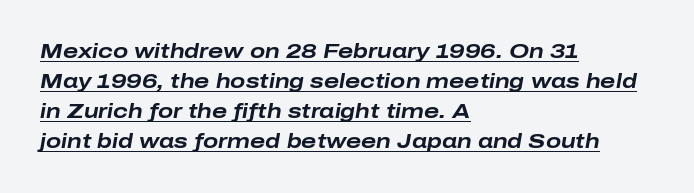
Q: Is the text bold? A: Yes.
Q: Is the text italic (slanted)? A: Yes, it leans right by about 10 degrees.
Q: Is the text underlined? A: Yes.
Q: How is the paragraph aligned? A: Left-aligned.
Q: Is the spacing between letters normal or unusually wide? A: Normal.
Q: Is the spacing between lines tight, normal or loose? A: Normal.
